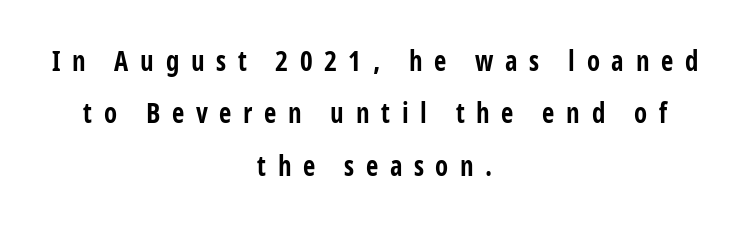
How would I describe the line gaps? Wide and relaxed. Emphasis by weight is at full strength: bold. The whitespace from short lines is split evenly between both sides. Nobody drew a line under any word here.
